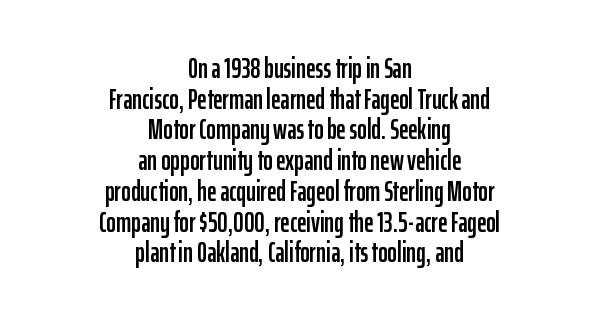
Q: Is the text italic (slanted)? A: No, it is upright.
Q: Is the typeface a serif or a sans-serif typeface? A: Sans-serif.
Q: Is the text underlined? A: No.
Q: How is the paragraph aligned? A: Centered.
Q: Is the spacing between letters normal or unusually wide? A: Normal.
Q: Is the spacing between lines tight, normal or loose? A: Tight.
Q: Width (condensed, normal, or wide)? A: Condensed.
Q: Stroke contrast? A: Low.
Q: x-height? A: Medium.
Q: Monospaced? A: No.
